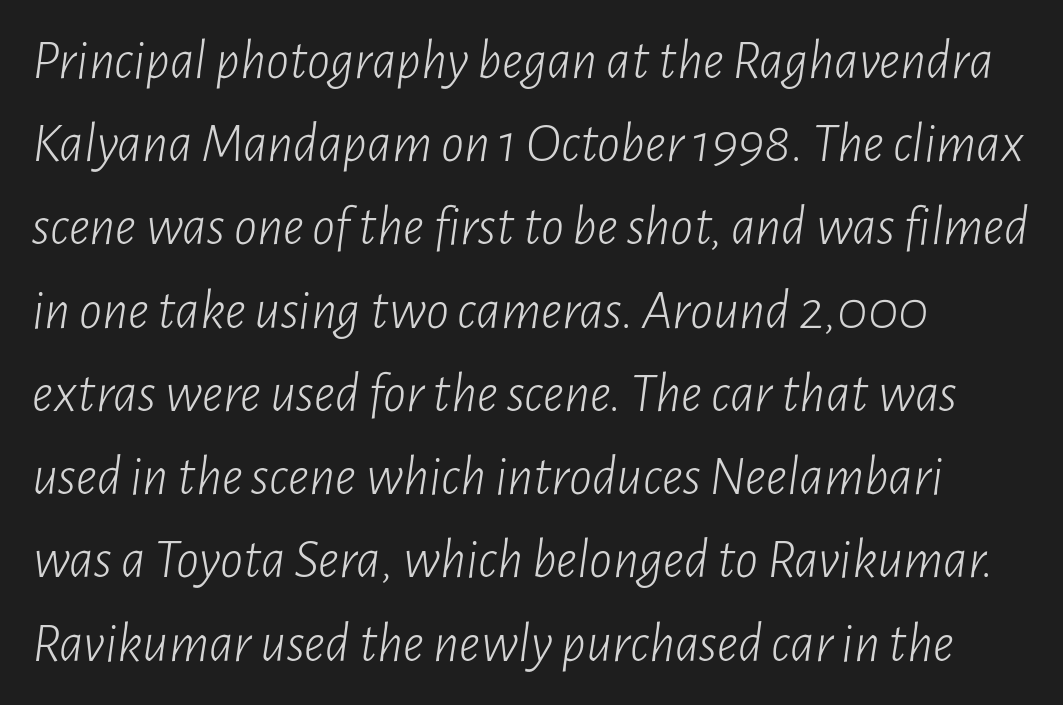
Q: Is the text bold? A: No.
Q: Is the text italic (slanted)? A: Yes, it leans right by about 7 degrees.
Q: Is the text underlined? A: No.
Q: How is the paragraph aligned? A: Left-aligned.
Q: Is the spacing between letters normal or unusually wide? A: Normal.
Q: Is the spacing between lines tight, normal or loose? A: Normal.
Q: Width (condensed, normal, or wide)? A: Condensed.
Q: Stroke contrast? A: Low.
Q: x-height? A: Medium.
Q: Monospaced? A: No.
